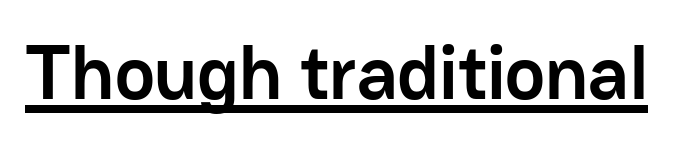
The image shows 76 px semibold sans-serif type, upright; set normal letter spacing, underlined; low stroke contrast and a medium x-height.
